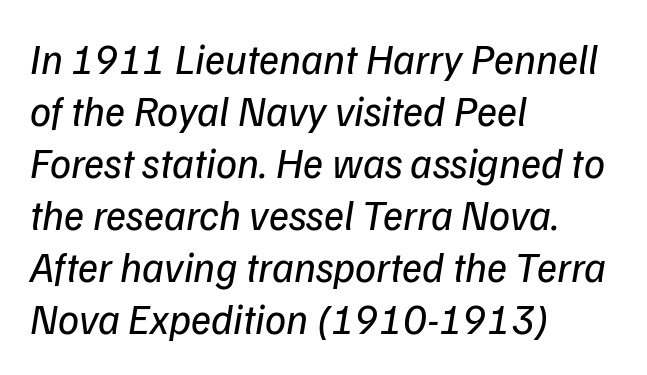
The image shows 42 px regular-weight sans-serif type; set left-aligned, line spacing 1.24x, normal letter spacing, not underlined; low stroke contrast and a medium x-height.
